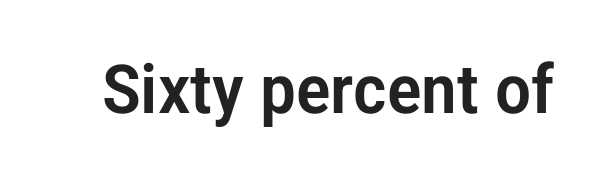
Q: Is the text italic (slanted)? A: No, it is upright.
Q: Is the typeface a serif or a sans-serif typeface? A: Sans-serif.
Q: Is the text underlined? A: No.
Q: Is the spacing between letters normal or unusually wide? A: Normal.
Q: Width (condensed, normal, or wide)? A: Condensed.
Q: Stroke contrast? A: Low.
Q: x-height? A: Medium.
Q: Monospaced? A: No.
